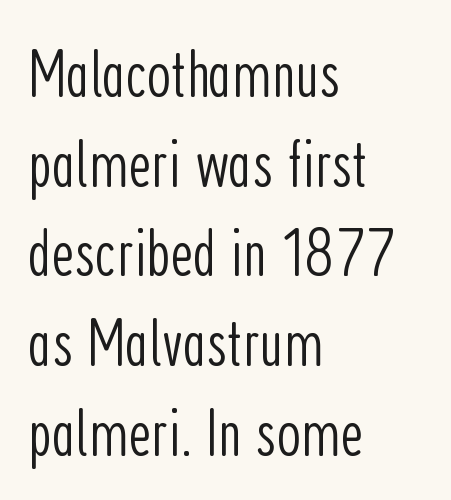
Note: no serifs on the glyphs. Do the characters align in a grid? No, the font is proportional. Words appear dense and cohesive because spacing is normal. These lines are set flush left with a ragged right edge. The leading is moderate, giving the passage an even texture.
